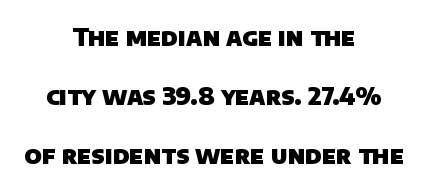
{"bold": "yes", "underline": "no", "align": "center", "line_spacing": "loose", "line_spacing_ratio": 2.45, "letter_spacing": "normal", "letter_spacing_em": 0.0, "glyph_px": 24}
